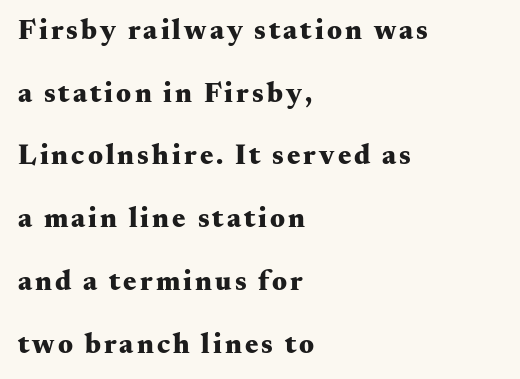
Notice how the passage keeps a crisp vertical edge on the left only. How would I describe the line gaps? Wide and relaxed. Heft: maximum for text — a bold. A roman cut, with each character standing at attention. Classification — serif.
